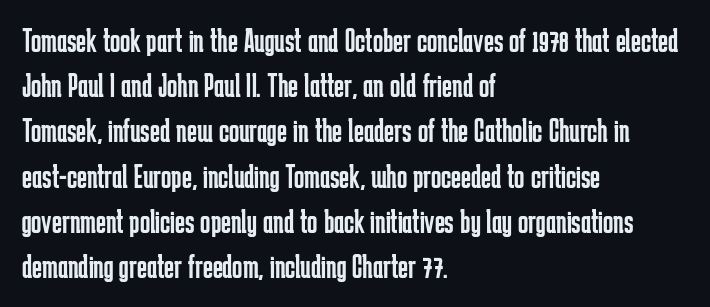
{"serif": "no", "italic": "no", "bold": "no", "weight": "regular", "width": "condensed", "stroke_contrast": "low", "x_height": "medium", "monospaced": "no", "underline": "no", "align": "left", "line_spacing": "normal", "line_spacing_ratio": 1.33, "letter_spacing": "normal", "letter_spacing_em": 0.0, "glyph_px": 34}
